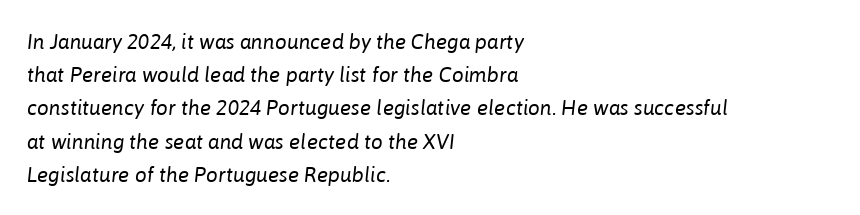
Type without underlining. Standard letterfit; no display-style spreading of the glyphs. Honestly, the row spacing looks completely unremarkable. The rag falls on the right side of this text block. Weight class: somewhere from thin through regular.
